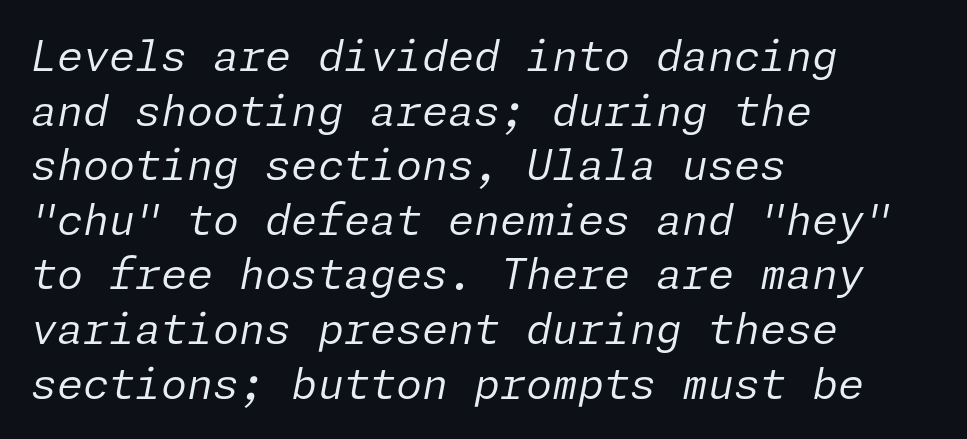
The image shows 42 px regular-weight type, italic (leaning right); set left-aligned, normal line spacing (1.3x), normal letter spacing, not underlined; low stroke contrast and a medium x-height.
